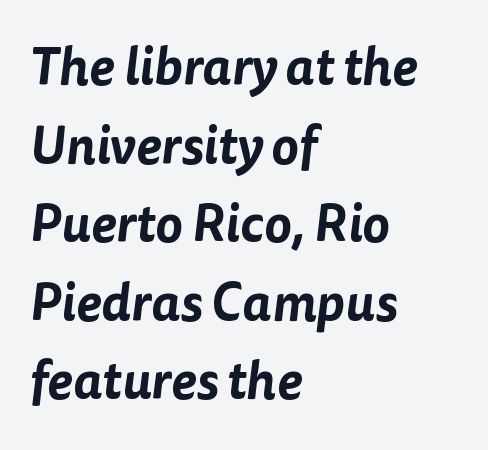
{"serif": "no", "width": "normal", "stroke_contrast": "low", "x_height": "medium", "monospaced": "no", "underline": "no", "align": "left", "line_spacing": "normal", "line_spacing_ratio": 1.51, "letter_spacing": "normal", "letter_spacing_em": 0.0, "glyph_px": 52}
